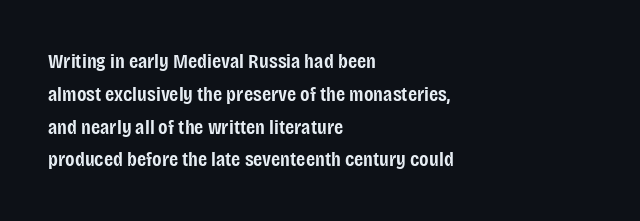
Q: Is the text bold? A: Semi-bold.
Q: Is the text italic (slanted)? A: No, it is upright.
Q: Is the text underlined? A: No.
Q: How is the paragraph aligned? A: Left-aligned.
Q: Is the spacing between letters normal or unusually wide? A: Normal.
Q: Is the spacing between lines tight, normal or loose? A: Normal.
